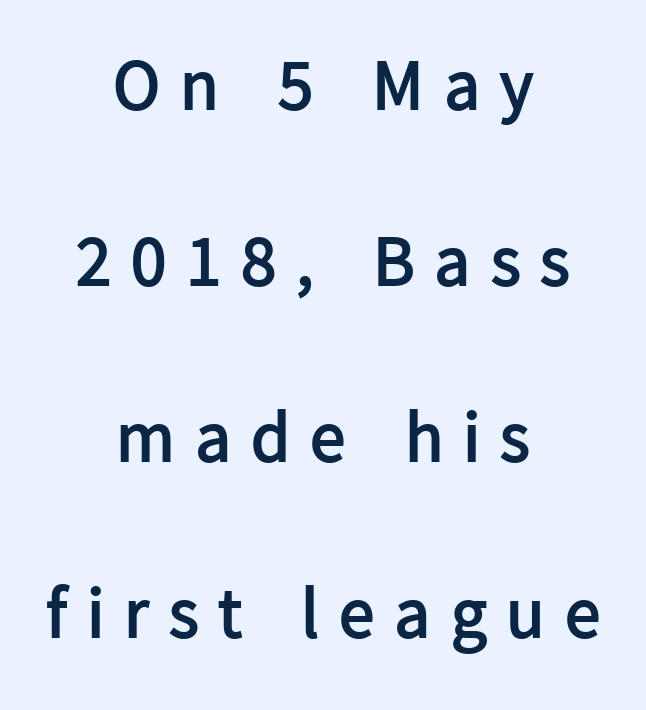
{"serif": "no", "italic": "no", "bold": "yes", "weight": "semibold", "width": "normal", "stroke_contrast": "low", "x_height": "medium", "monospaced": "no", "underline": "no", "align": "center", "line_spacing": "loose", "line_spacing_ratio": 2.48, "letter_spacing": "wide", "letter_spacing_em": 0.28, "glyph_px": 71}
